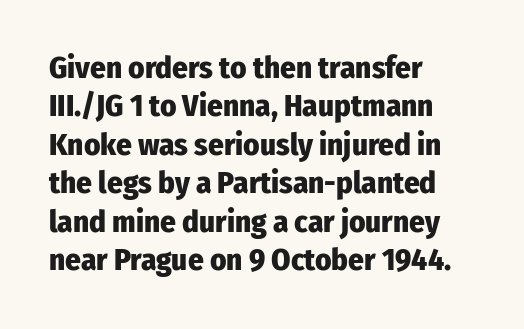
Q: Is the text bold? A: Yes.
Q: Is the text italic (slanted)? A: No, it is upright.
Q: Is the typeface a serif or a sans-serif typeface? A: Sans-serif.
Q: Is the text underlined? A: No.
Q: How is the paragraph aligned? A: Left-aligned.
Q: Is the spacing between letters normal or unusually wide? A: Normal.
Q: Width (condensed, normal, or wide)? A: Condensed.
Q: Stroke contrast? A: Low.
Q: x-height? A: Medium.
Q: Monospaced? A: No.
